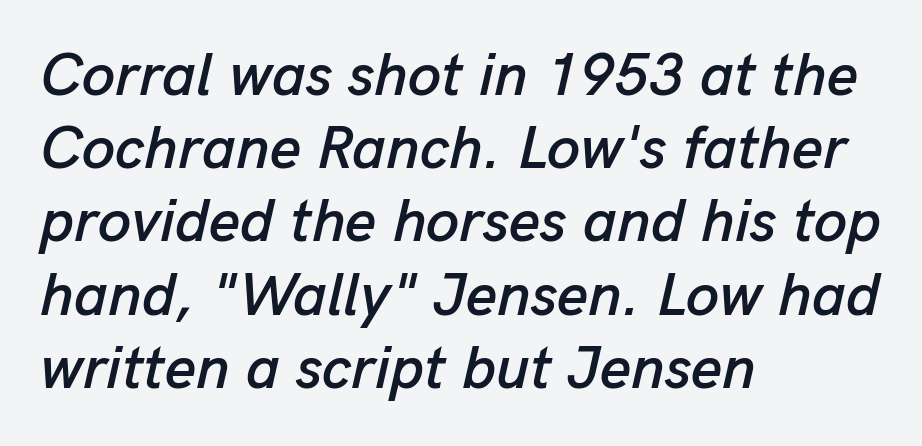
{"italic": "yes", "lean": "right", "slant_degrees": 13, "width": "normal", "stroke_contrast": "low", "x_height": "medium", "monospaced": "no", "underline": "no", "align": "left", "line_spacing_ratio": 1.22, "letter_spacing": "normal", "letter_spacing_em": 0.0, "glyph_px": 60}
